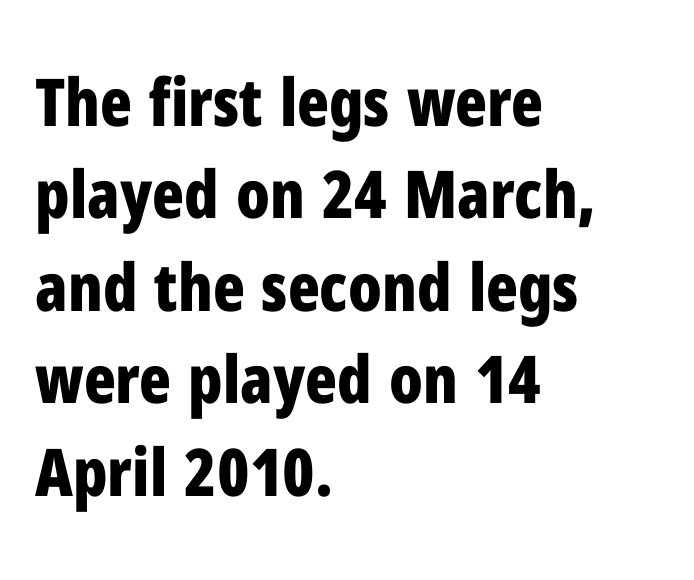
The image shows 66 px bold, condensed sans-serif type, upright; set left-aligned, normal line spacing (1.4x), normal letter spacing, not underlined; low stroke contrast and a medium x-height.
